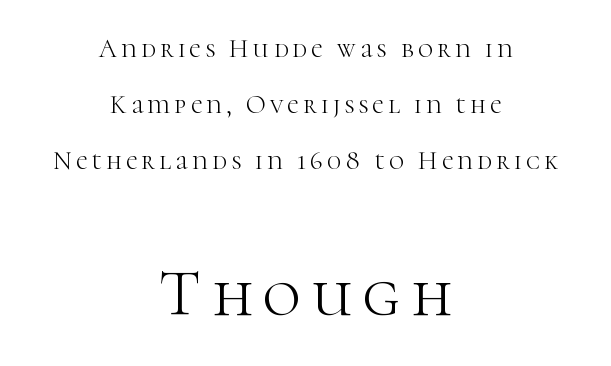
One-word summary of the alignment: center. No heavy texture on the line: the type isn't bold. A typesetter would call this proportional, since set widths differ per character. Nope, not italic — everything's standing straight. I'd call this a serif setting — the letters wear small feet. Underline: absent.
